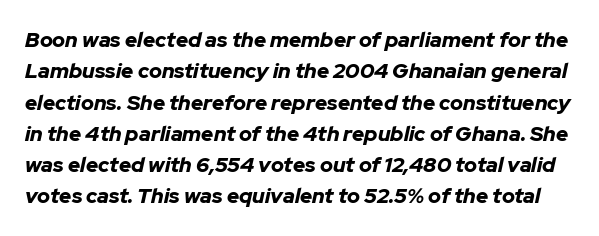
The space between consecutive lines is moderate. The tracking reads as untouched default to a designer's eye. The letters are slanted; this is an italic face. Chunky letters — that's bold for sure. Underline: absent.
